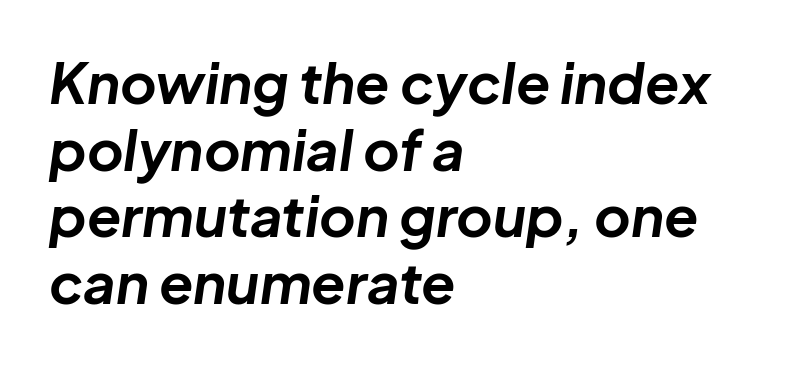
The passage shown is typed in a proportional face where columns would drift. The tracking reads as untouched default to a designer's eye. Strokes here are thick enough to call this a true bold. Does the copy run flush right? No — it runs flush left.
